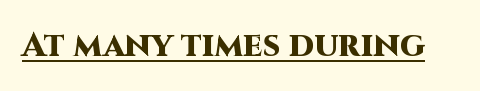
Q: Is the text bold? A: Yes.
Q: Is the text italic (slanted)? A: No, it is upright.
Q: Is the typeface a serif or a sans-serif typeface? A: Sans-serif.
Q: Is the text underlined? A: Yes.
Q: Is the spacing between letters normal or unusually wide? A: Normal.
Q: Width (condensed, normal, or wide)? A: Normal.
Q: Stroke contrast? A: High.
Q: x-height? A: Large.
Q: Monospaced? A: No.
